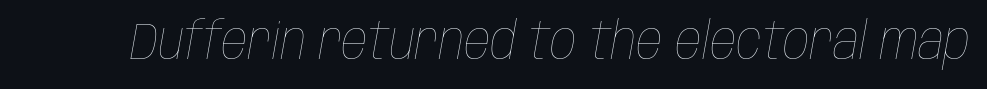
{"italic": "yes", "lean": "right", "slant_degrees": 10, "bold": "no", "weight": "thin", "width": "condensed", "stroke_contrast": "low", "x_height": "large", "monospaced": "no", "underline": "no", "letter_spacing": "normal", "letter_spacing_em": 0.0, "glyph_px": 52}
